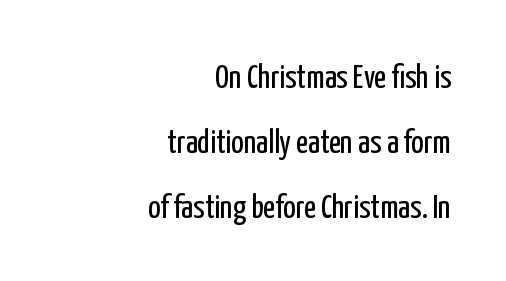
Q: Is the text bold? A: No.
Q: Is the text italic (slanted)? A: No, it is upright.
Q: Is the typeface a serif or a sans-serif typeface? A: Sans-serif.
Q: Is the text underlined? A: No.
Q: How is the paragraph aligned? A: Right-aligned.
Q: Is the spacing between letters normal or unusually wide? A: Normal.
Q: Is the spacing between lines tight, normal or loose? A: Loose.
Q: Width (condensed, normal, or wide)? A: Condensed.
Q: Stroke contrast? A: Low.
Q: x-height? A: Medium.
Q: Monospaced? A: No.
